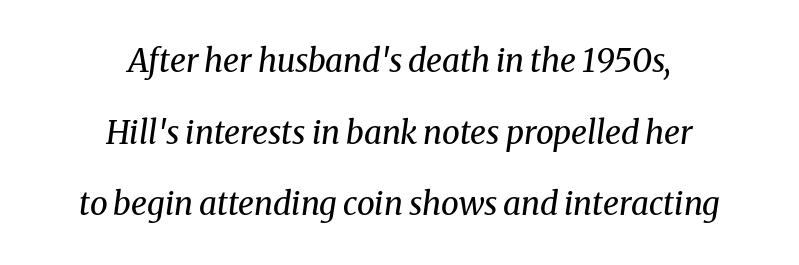
{"serif": "yes", "italic": "yes", "lean": "right", "slant_degrees": 8, "bold": "no", "weight": "regular", "width": "normal", "stroke_contrast": "medium", "x_height": "medium", "monospaced": "no", "underline": "no", "align": "center", "line_spacing": "loose", "line_spacing_ratio": 2.24, "letter_spacing": "normal", "letter_spacing_em": 0.0, "glyph_px": 32}
